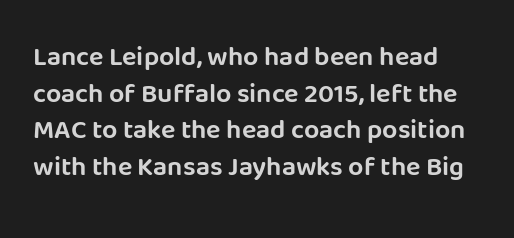
{"italic": "no", "underline": "no", "line_spacing": "normal", "line_spacing_ratio": 1.36, "letter_spacing": "normal", "letter_spacing_em": 0.0, "glyph_px": 27}
